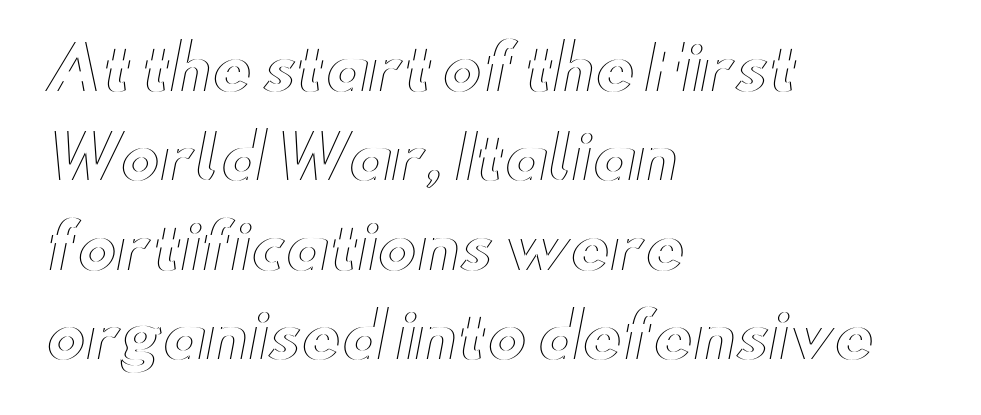
{"width": "wide", "x_height": "small", "monospaced": "no", "underline": "no", "align": "left", "line_spacing": "normal", "line_spacing_ratio": 1.49, "letter_spacing": "normal", "letter_spacing_em": 0.0, "glyph_px": 60}
